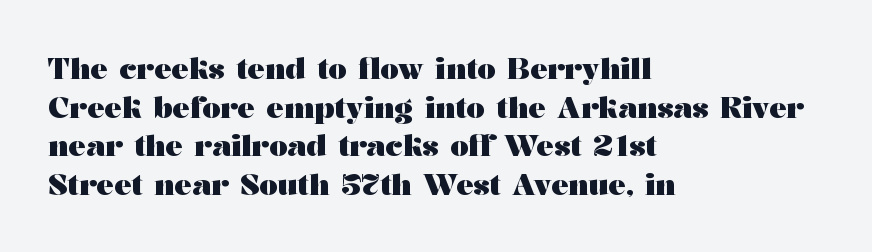
The image shows 29 px heavy, wide serif type, upright; set left-aligned, normal line spacing (1.33x), normal letter spacing, not underlined; medium stroke contrast and a medium x-height.
